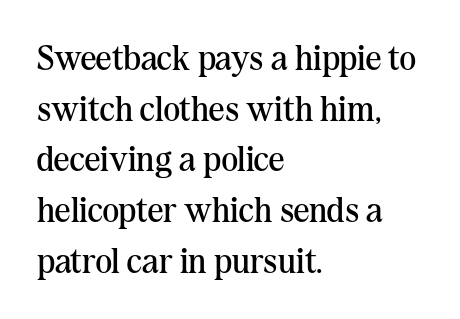
The image shows 35 px regular-weight serif type, upright; set left-aligned, normal line spacing (1.45x), normal letter spacing, not underlined; medium stroke contrast and a medium x-height.
